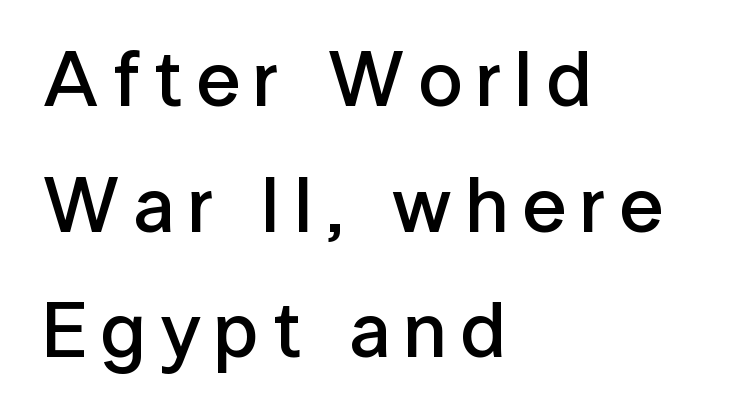
Q: Is the text bold? A: Semi-bold.
Q: Is the text italic (slanted)? A: No, it is upright.
Q: Is the typeface a serif or a sans-serif typeface? A: Sans-serif.
Q: Is the text underlined? A: No.
Q: How is the paragraph aligned? A: Left-aligned.
Q: Is the spacing between lines tight, normal or loose? A: Normal.
Q: Width (condensed, normal, or wide)? A: Normal.
Q: Stroke contrast? A: Low.
Q: x-height? A: Medium.
Q: Monospaced? A: No.
